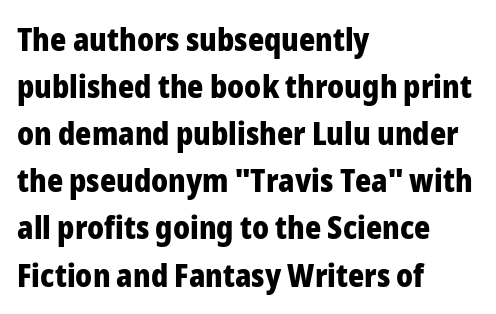
Varying glyph widths throughout — classic text-font behaviour. The typesetting leans heavy: a genuine bold. Regarding serifs, this sample does without them. Style check: upright.
